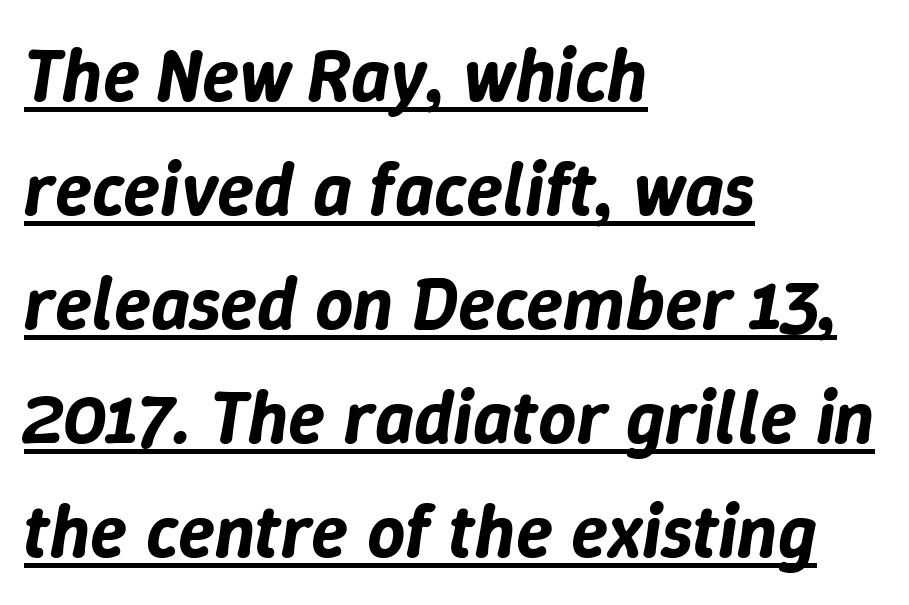
The image shows 75 px text type, italic (leaning right); set left-aligned, normal line spacing (1.52x), normal letter spacing, underlined; low stroke contrast and a medium x-height.
